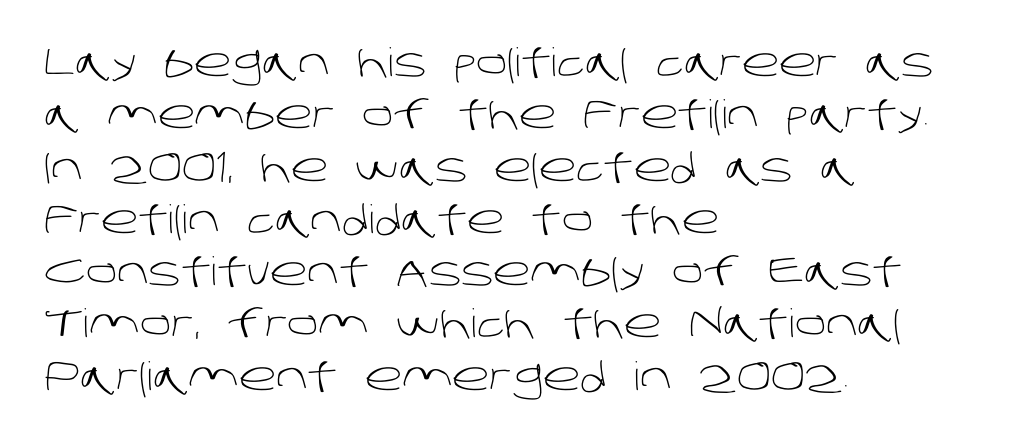
Q: Is the text bold? A: No.
Q: Is the typeface a serif or a sans-serif typeface? A: Sans-serif.
Q: Is the text underlined? A: No.
Q: How is the paragraph aligned? A: Left-aligned.
Q: Is the spacing between letters normal or unusually wide? A: Normal.
Q: Is the spacing between lines tight, normal or loose? A: Normal.
Q: Width (condensed, normal, or wide)? A: Normal.
Q: Stroke contrast? A: Low.
Q: x-height? A: Large.
Q: Monospaced? A: No.
